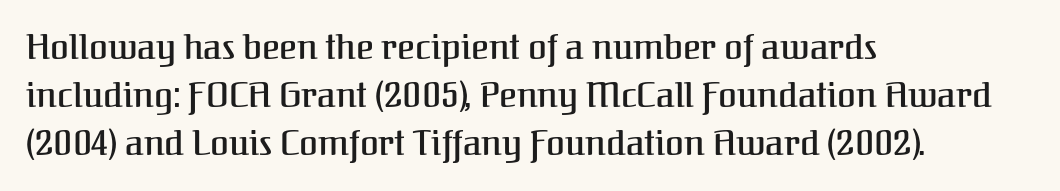
{"serif": "yes", "italic": "no", "width": "normal", "stroke_contrast": "medium", "x_height": "medium", "monospaced": "no", "underline": "no", "align": "left", "line_spacing": "normal", "line_spacing_ratio": 1.41, "letter_spacing": "normal", "letter_spacing_em": 0.0, "glyph_px": 34}
